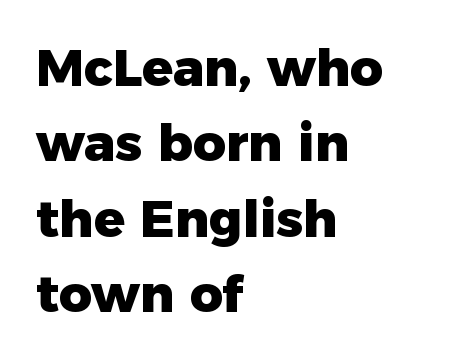
The image shows 51 px heavy sans-serif type, upright; set left-aligned, normal line spacing (1.48x), normal letter spacing, not underlined; low stroke contrast and a medium x-height.
